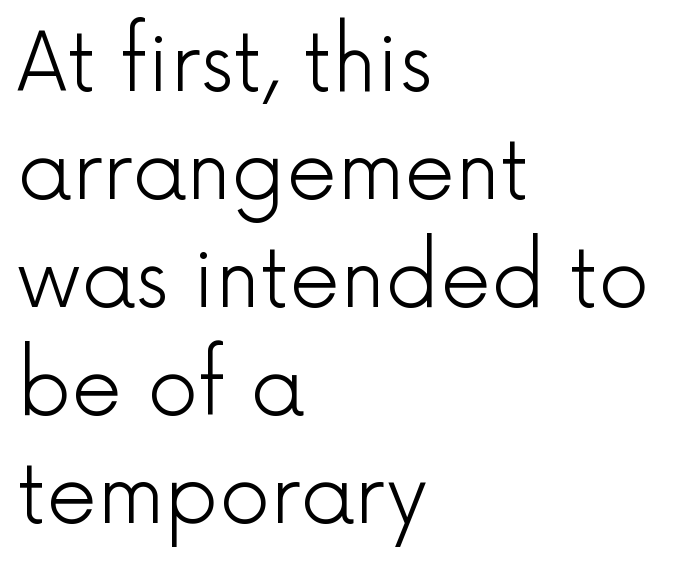
The passage shown is typeset with a sans-serif family. Baseline-to-baseline distance is the conventional proportion of letter height. Tall strokes in this sample are plumb rather than angled. The horizontal fit of the characters is conventional and even.
